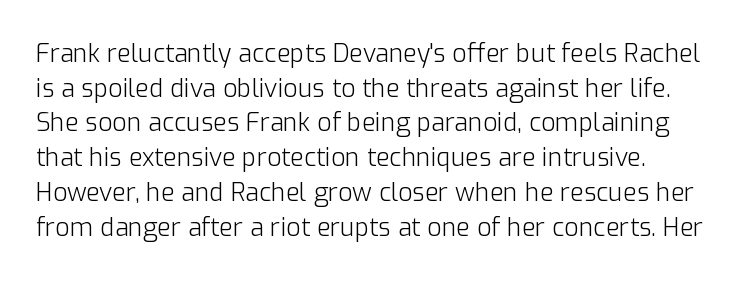
The image shows 25 px text type, upright; set left-aligned, normal line spacing (1.39x), normal letter spacing, not underlined.
